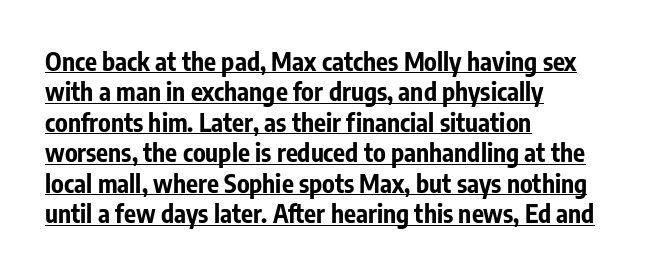
{"italic": "no", "bold": "yes", "underline": "yes", "align": "left", "line_spacing_ratio": 1.22, "letter_spacing": "normal", "letter_spacing_em": 0.0, "glyph_px": 25}
